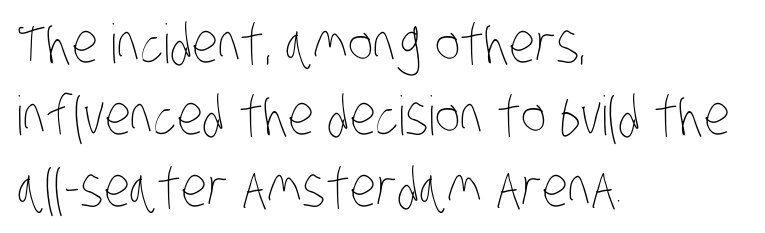
Spacing verdict: proportional, widths tailored to each character. Tracking here is standard; glyphs follow each other at the usual distance. Successive baselines arrive at the customary interval. The setting favours the left margin, as ordinary paragraphs usually do. Plain, unruled lines of type.
